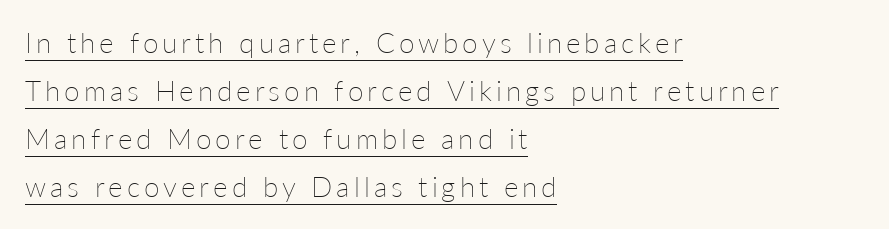
Q: Is the text bold? A: No.
Q: Is the text italic (slanted)? A: No, it is upright.
Q: Is the text underlined? A: Yes.
Q: How is the paragraph aligned? A: Left-aligned.
Q: Width (condensed, normal, or wide)? A: Normal.
Q: Stroke contrast? A: Low.
Q: x-height? A: Medium.
Q: Monospaced? A: No.
